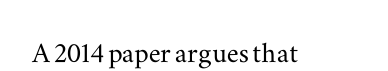
{"serif": "yes", "italic": "no", "width": "wide", "stroke_contrast": "medium", "x_height": "small", "monospaced": "no", "underline": "no", "letter_spacing": "normal", "letter_spacing_em": 0.0, "glyph_px": 35}
